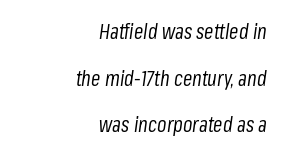
{"italic": "yes", "lean": "right", "slant_degrees": 8, "bold": "no", "underline": "no", "align": "right", "line_spacing": "loose", "line_spacing_ratio": 2.22, "letter_spacing": "normal", "letter_spacing_em": 0.0, "glyph_px": 21}
